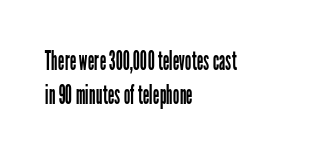
The image shows 26 px text type, upright; set left-aligned, normal line spacing (1.29x), normal letter spacing, not underlined.
